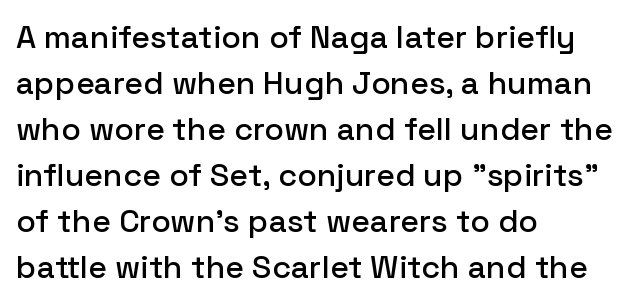
Q: Is the text italic (slanted)? A: No, it is upright.
Q: Is the typeface a serif or a sans-serif typeface? A: Sans-serif.
Q: Is the text underlined? A: No.
Q: How is the paragraph aligned? A: Left-aligned.
Q: Is the spacing between letters normal or unusually wide? A: Normal.
Q: Is the spacing between lines tight, normal or loose? A: Normal.
Q: Width (condensed, normal, or wide)? A: Normal.
Q: Stroke contrast? A: Low.
Q: x-height? A: Medium.
Q: Monospaced? A: No.
